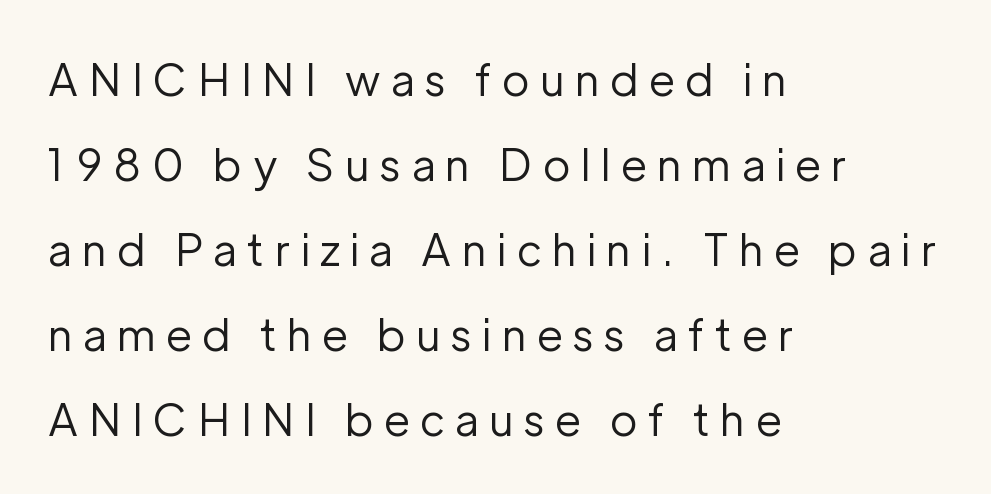
The image shows 44 px regular-weight sans-serif type, upright; set left-aligned, loose line spacing (1.93x), unusually wide letter spacing (+0.25 em), not underlined; low stroke contrast and a medium x-height.
